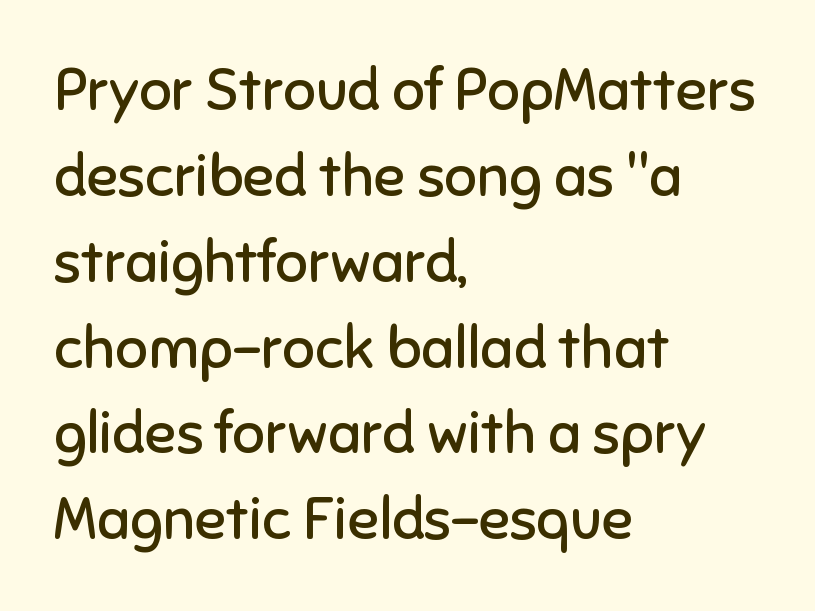
The setting favours the left margin, as ordinary paragraphs usually do. The typeface has the unassuming heft of standard copy or less. Varying glyph widths throughout — classic text-font behaviour. The tracking reads as untouched default to a designer's eye. Is there any slant? The stems are plumb.
